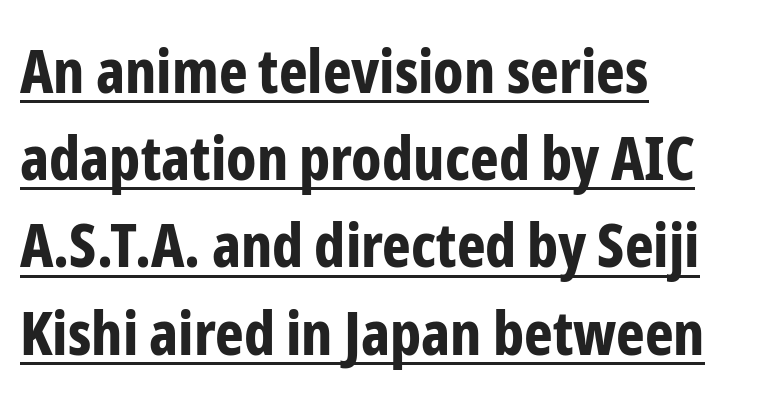
{"serif": "no", "italic": "no", "bold": "yes", "weight": "bold", "width": "condensed", "stroke_contrast": "low", "x_height": "medium", "monospaced": "no", "underline": "yes", "align": "left", "line_spacing": "normal", "line_spacing_ratio": 1.43, "letter_spacing": "normal", "letter_spacing_em": 0.0, "glyph_px": 61}
